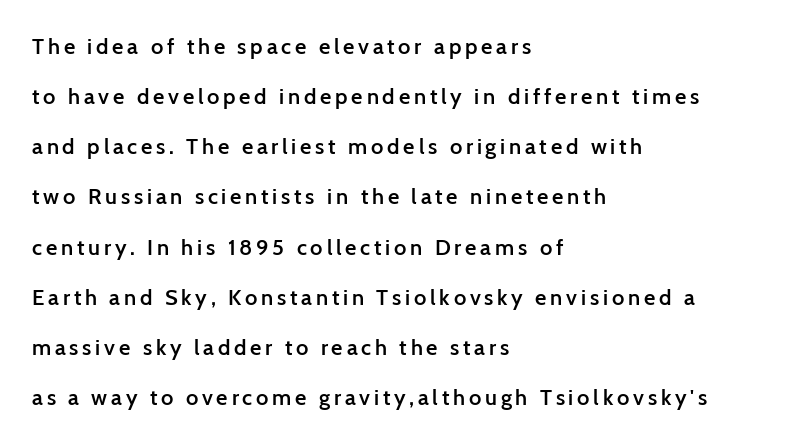
The image shows 22 px text type, upright; set left-aligned, loose line spacing (2.28x), not underlined.
